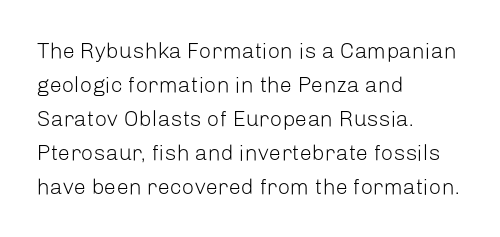
{"italic": "no", "bold": "no", "underline": "no", "align": "left", "line_spacing": "normal", "line_spacing_ratio": 1.54, "letter_spacing": "normal", "letter_spacing_em": 0.0, "glyph_px": 22}
